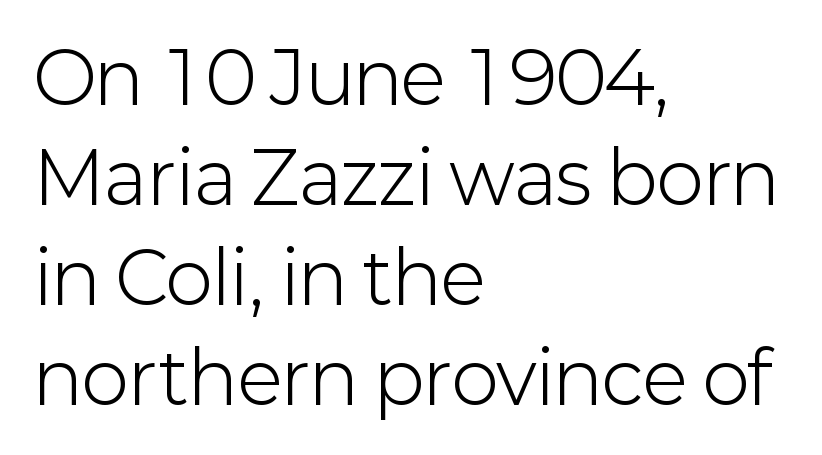
Q: Is the text bold? A: No.
Q: Is the text italic (slanted)? A: No, it is upright.
Q: Is the typeface a serif or a sans-serif typeface? A: Sans-serif.
Q: Is the text underlined? A: No.
Q: How is the paragraph aligned? A: Left-aligned.
Q: Is the spacing between letters normal or unusually wide? A: Normal.
Q: Is the spacing between lines tight, normal or loose? A: Normal.
Q: Width (condensed, normal, or wide)? A: Normal.
Q: Stroke contrast? A: Low.
Q: x-height? A: Medium.
Q: Monospaced? A: No.
